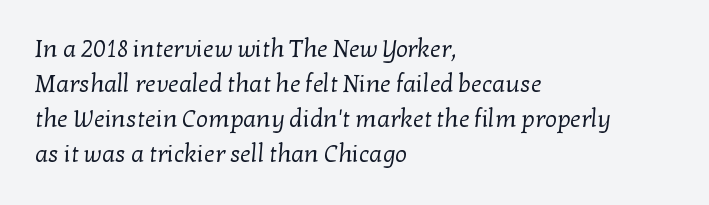
Q: Is the text bold? A: No.
Q: Is the text underlined? A: No.
Q: How is the paragraph aligned? A: Left-aligned.
Q: Is the spacing between letters normal or unusually wide? A: Normal.
Q: Is the spacing between lines tight, normal or loose? A: Normal.
